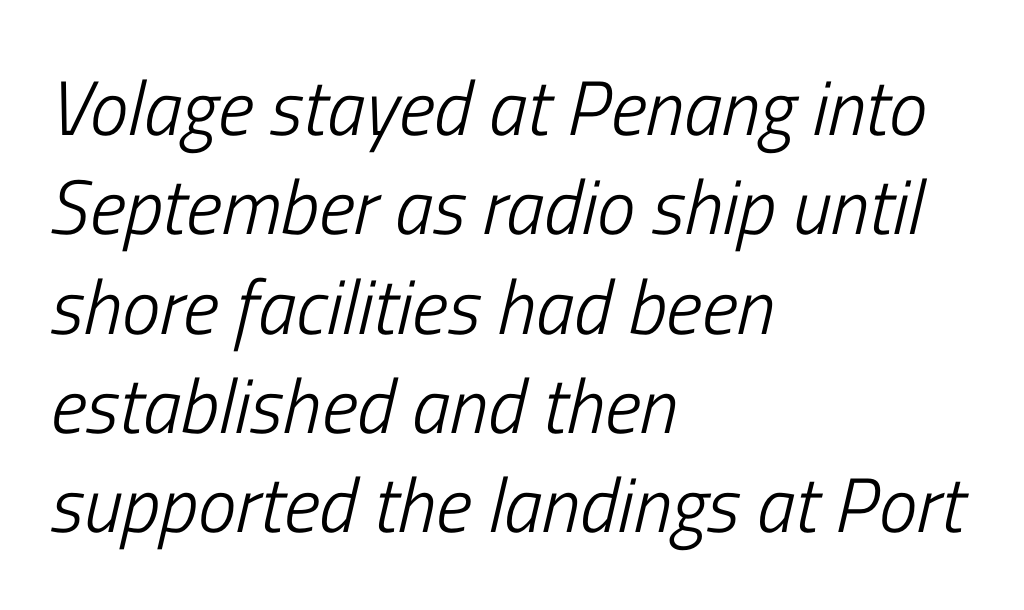
{"italic": "yes", "lean": "right", "slant_degrees": 13, "bold": "no", "weight": "light", "width": "condensed", "stroke_contrast": "low", "x_height": "medium", "monospaced": "no", "underline": "no", "align": "left", "line_spacing": "normal", "line_spacing_ratio": 1.29, "letter_spacing": "normal", "letter_spacing_em": 0.0, "glyph_px": 77}
